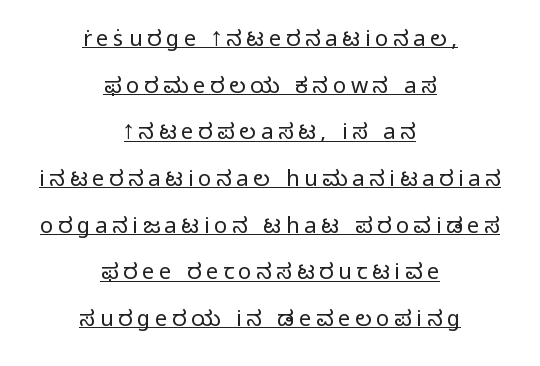
{"italic": "no", "bold": "no", "underline": "yes", "align": "center", "line_spacing": "loose", "line_spacing_ratio": 2.12, "letter_spacing": "wide", "letter_spacing_em": 0.21, "glyph_px": 22}
